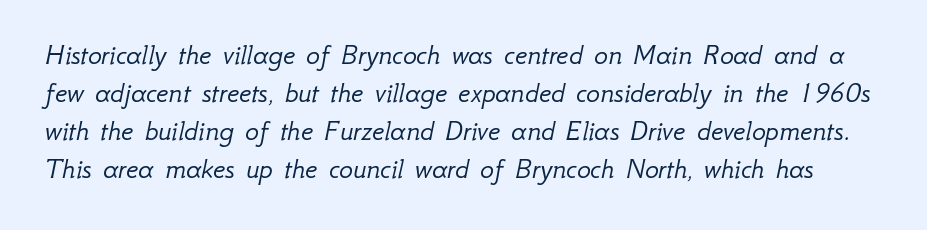
Q: Is the text bold? A: No.
Q: Is the text italic (slanted)? A: Yes, it leans right by about 12 degrees.
Q: Is the text underlined? A: No.
Q: Is the spacing between letters normal or unusually wide? A: Normal.
Q: Is the spacing between lines tight, normal or loose? A: Normal.
Q: Width (condensed, normal, or wide)? A: Normal.
Q: Stroke contrast? A: Low.
Q: x-height? A: Small.
Q: Monospaced? A: No.
